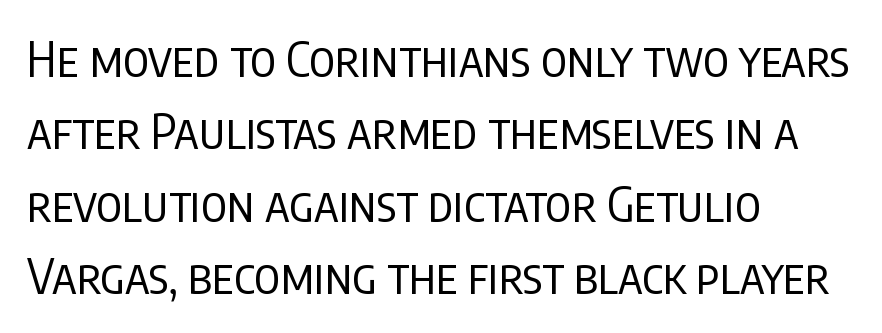
The image shows 48 px regular-weight, condensed sans-serif type, upright; set left-aligned, normal line spacing (1.51x), normal letter spacing, not underlined; low stroke contrast and a large x-height.
